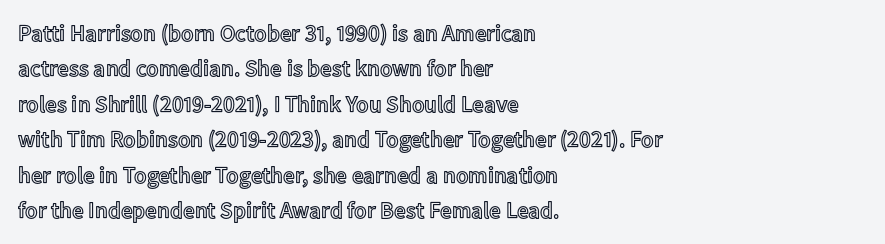
{"italic": "no", "underline": "no", "align": "left", "line_spacing": "normal", "line_spacing_ratio": 1.54, "letter_spacing": "normal", "letter_spacing_em": 0.0, "glyph_px": 23}
